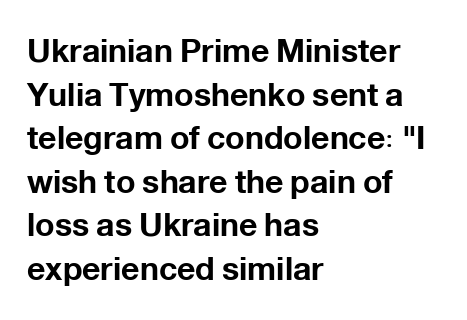
The image shows 32 px bold sans-serif type, upright; set left-aligned, normal line spacing (1.36x), normal letter spacing, not underlined; low stroke contrast and a medium x-height.
